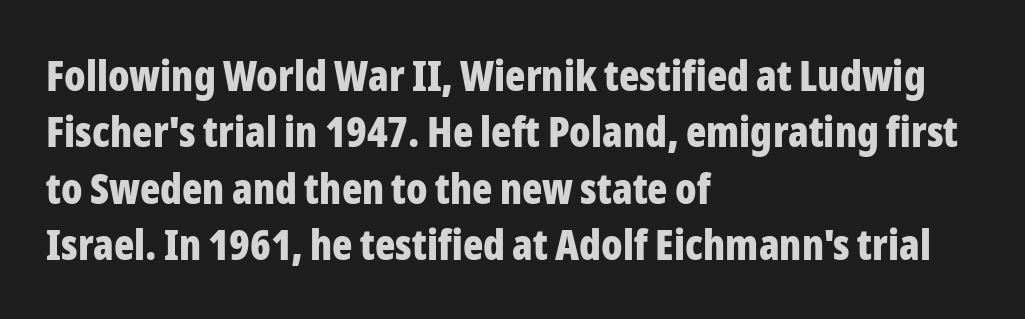
The image shows 42 px bold, condensed sans-serif type, upright; set left-aligned, normal line spacing (1.34x), normal letter spacing, not underlined; low stroke contrast and a medium x-height.
